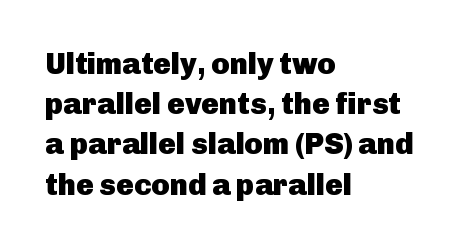
Q: Is the text bold? A: Yes.
Q: Is the text italic (slanted)? A: No, it is upright.
Q: Is the typeface a serif or a sans-serif typeface? A: Sans-serif.
Q: Is the text underlined? A: No.
Q: How is the paragraph aligned? A: Left-aligned.
Q: Is the spacing between letters normal or unusually wide? A: Normal.
Q: Is the spacing between lines tight, normal or loose? A: Normal.
Q: Width (condensed, normal, or wide)? A: Normal.
Q: Stroke contrast? A: Low.
Q: x-height? A: Medium.
Q: Monospaced? A: No.
